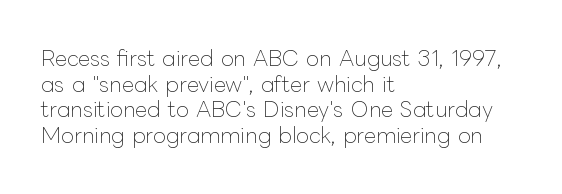
Q: Is the text bold? A: No.
Q: Is the text italic (slanted)? A: No, it is upright.
Q: Is the text underlined? A: No.
Q: How is the paragraph aligned? A: Left-aligned.
Q: Is the spacing between letters normal or unusually wide? A: Normal.
